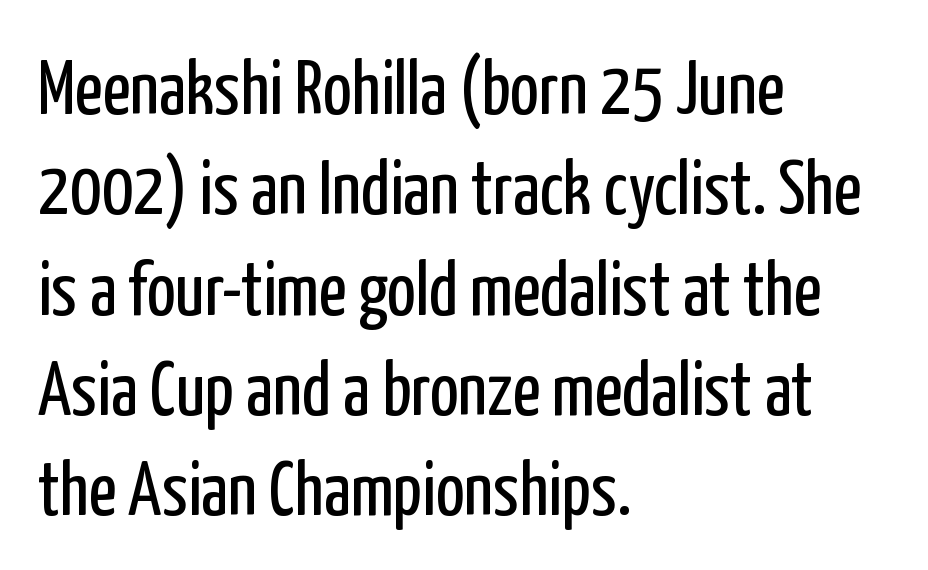
The image shows 76 px regular-weight, condensed sans-serif type, upright; set left-aligned, normal line spacing (1.32x), normal letter spacing, not underlined; low stroke contrast and a medium x-height.
